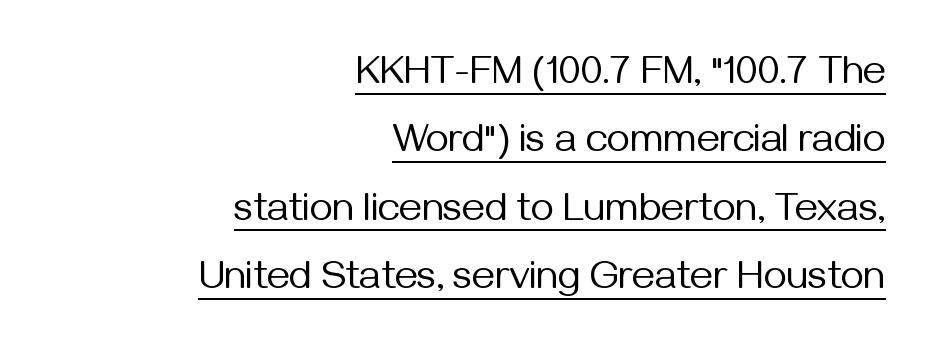
The image shows 40 px regular-weight sans-serif type, upright; set right-aligned, line spacing 1.71x, normal letter spacing, underlined; medium stroke contrast and a medium x-height.
